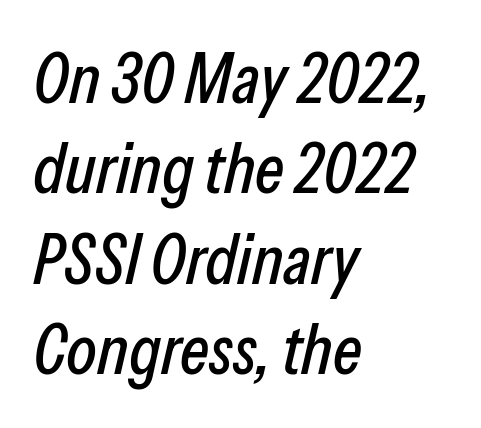
Spacing between characters is what you'd get straight out of the box. This sample is left-justified, so line endings fall wherever the words run out. The face used here has a pronounced slope to its letters. The lines sit at an ordinary, default distance from one another. Letters rest on an invisible, unmarked baseline.
